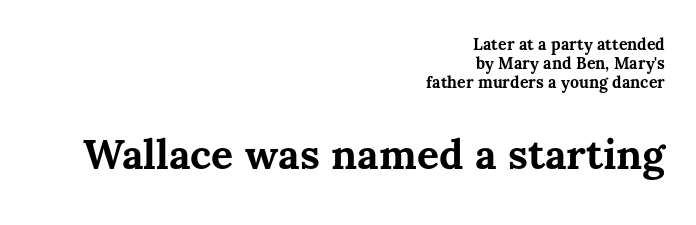
The lines in this sample share a right terminus and differ only in where they begin. Character widths vary here, with narrow letters taking less room than wide ones. Just letters on the line, the space beneath them empty. This is roman type, the default non-slanted kind. Strokes here are thick enough to call this a true bold. You could call the tracking neutral — neither tight nor loose.
